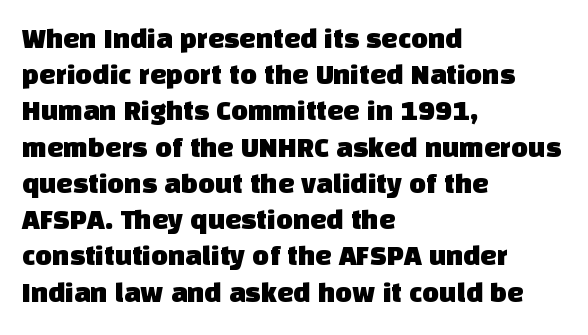
Q: Is the typeface a serif or a sans-serif typeface? A: Sans-serif.
Q: Is the text underlined? A: No.
Q: How is the paragraph aligned? A: Left-aligned.
Q: Is the spacing between letters normal or unusually wide? A: Normal.
Q: Is the spacing between lines tight, normal or loose? A: Normal.
Q: Width (condensed, normal, or wide)? A: Normal.
Q: Stroke contrast? A: Low.
Q: x-height? A: Large.
Q: Monospaced? A: No.
